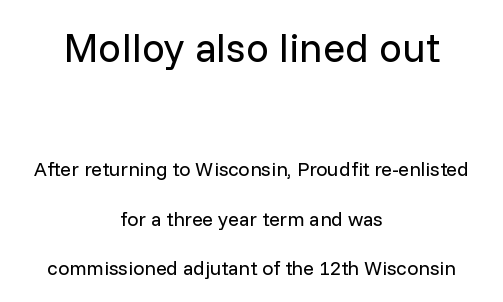
{"serif": "no", "italic": "no", "bold": "no", "weight": "regular", "width": "normal", "stroke_contrast": "low", "x_height": "medium", "monospaced": "no", "underline": "no", "align": "center", "line_spacing": "loose", "line_spacing_ratio": 2.49, "letter_spacing": "normal", "letter_spacing_em": 0.0, "larger_block": "first", "size_ratio": 2.05, "glyph_px": 41}
